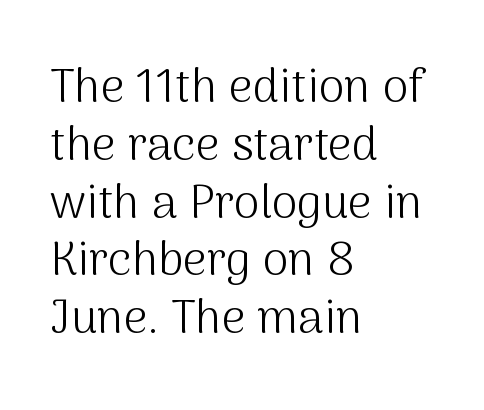
These lines stack with their left ends in a neat column. The glyphs in this specimen are sans serif. Inter-character spacing is left at the font's built-in metrics. Is this a heavy cut? Hardly; it is regular or lighter.
